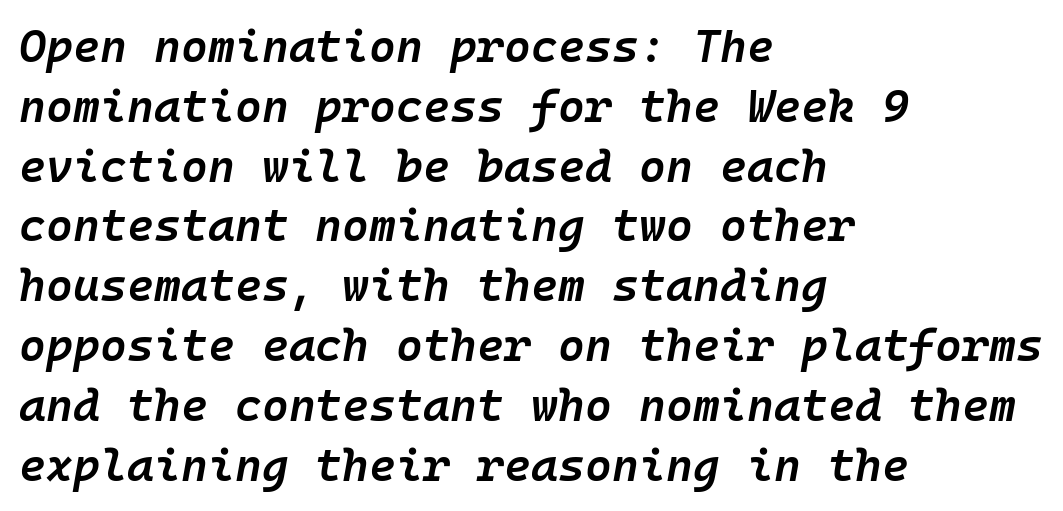
{"italic": "yes", "lean": "right", "slant_degrees": 10, "bold": "semi", "weight": "semibold", "width": "normal", "stroke_contrast": "low", "x_height": "medium", "monospaced": "yes", "underline": "no", "align": "left", "line_spacing": "normal", "line_spacing_ratio": 1.3, "letter_spacing": "normal", "letter_spacing_em": 0.0, "glyph_px": 46}
